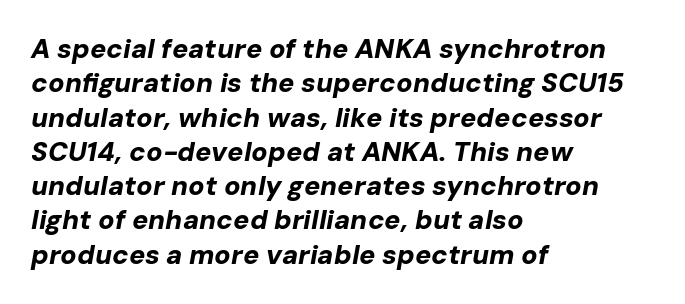
The strokes are fattened all the way to bold. Nobody drew a line under any word here. The typesetter chose a ragged-right arrangement here. Is there much room between lines? A standard amount, neither cramped nor airy.
